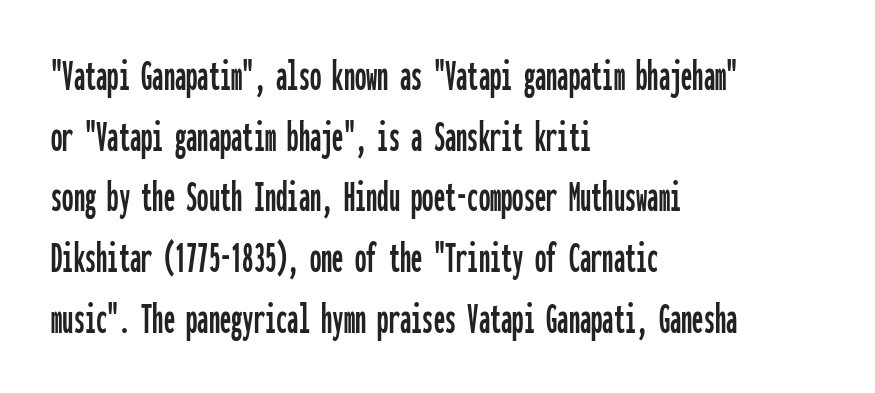
{"serif": "no", "italic": "no", "width": "condensed", "stroke_contrast": "low", "x_height": "medium", "monospaced": "yes", "underline": "no", "align": "left", "line_spacing": "normal", "line_spacing_ratio": 1.35, "letter_spacing": "normal", "letter_spacing_em": 0.0, "glyph_px": 45}
